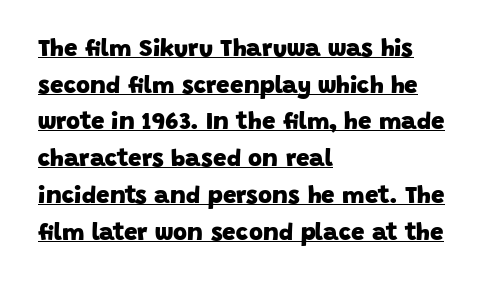
Leftover space on each line is placed entirely after the last word. Each word holds together tightly as a unit, with standard inter-letter gaps. The words here are underlined. Leading: standard. As a designer I'd log this as weight 700, bold.
